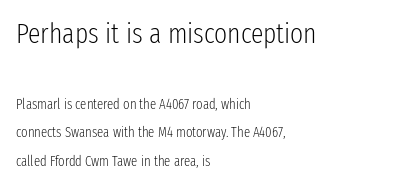
The image shows 28 px light, condensed sans-serif type, upright; set left-aligned, loose line spacing (2.02x), normal letter spacing, not underlined; the first (top) block is 2.0x larger; low stroke contrast and a medium x-height.
